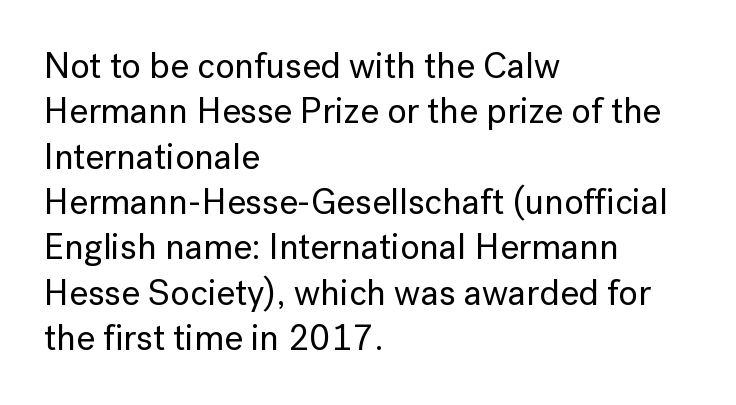
{"serif": "no", "italic": "no", "width": "normal", "stroke_contrast": "low", "x_height": "medium", "monospaced": "no", "underline": "no", "align": "left", "line_spacing": "normal", "line_spacing_ratio": 1.26, "letter_spacing": "normal", "letter_spacing_em": 0.0, "glyph_px": 36}
